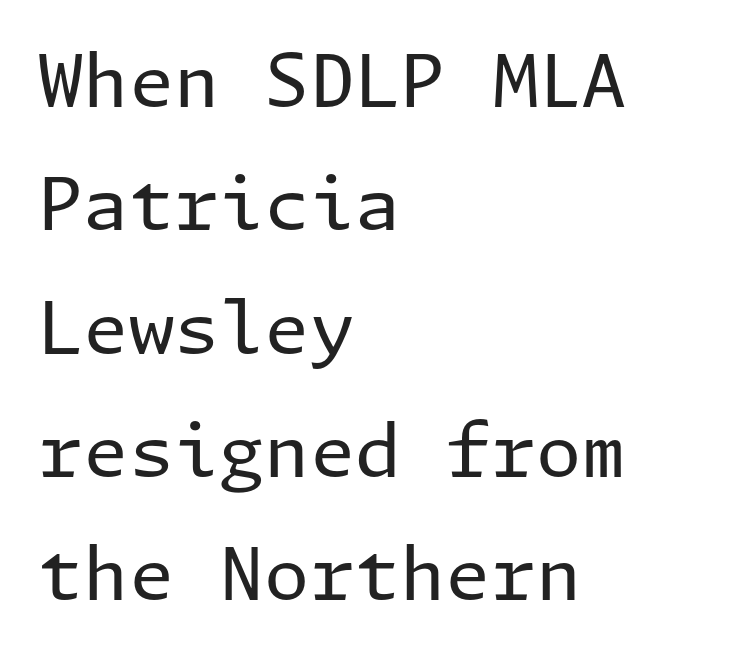
{"serif": "no", "italic": "no", "bold": "no", "weight": "regular", "width": "normal", "stroke_contrast": "low", "x_height": "medium", "underline": "no", "align": "left", "line_spacing": "normal", "line_spacing_ratio": 1.69, "letter_spacing": "normal", "letter_spacing_em": 0.0, "glyph_px": 73}
